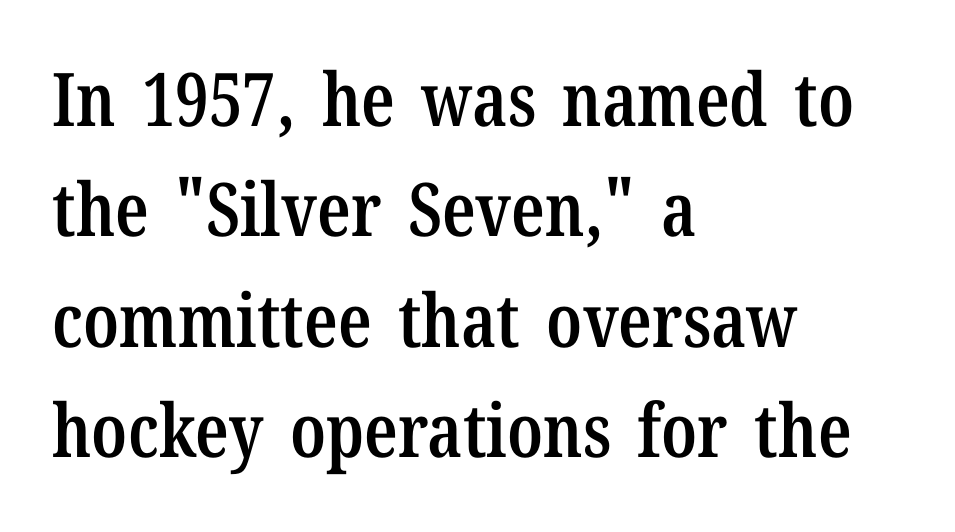
{"serif": "yes", "italic": "no", "bold": "semi", "weight": "semibold", "width": "condensed", "stroke_contrast": "low", "x_height": "medium", "monospaced": "no", "underline": "no", "align": "left", "line_spacing": "normal", "line_spacing_ratio": 1.49, "letter_spacing": "normal", "letter_spacing_em": 0.0, "glyph_px": 74}
